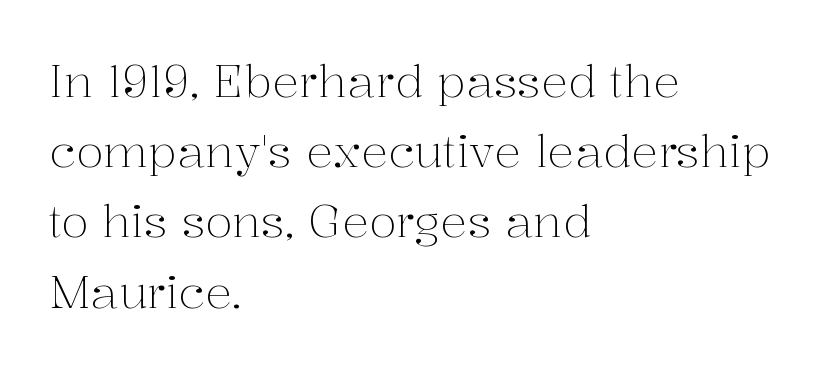
Q: Is the text bold? A: No.
Q: Is the text italic (slanted)? A: No, it is upright.
Q: Is the typeface a serif or a sans-serif typeface? A: Serif.
Q: Is the text underlined? A: No.
Q: How is the paragraph aligned? A: Left-aligned.
Q: Is the spacing between letters normal or unusually wide? A: Normal.
Q: Is the spacing between lines tight, normal or loose? A: Normal.
Q: Width (condensed, normal, or wide)? A: Normal.
Q: Stroke contrast? A: Medium.
Q: x-height? A: Medium.
Q: Monospaced? A: No.
